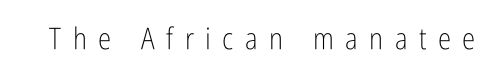
{"serif": "no", "italic": "no", "bold": "no", "weight": "light", "width": "condensed", "stroke_contrast": "low", "x_height": "medium", "monospaced": "no", "underline": "no", "letter_spacing": "wide", "letter_spacing_em": 0.38, "glyph_px": 30}
